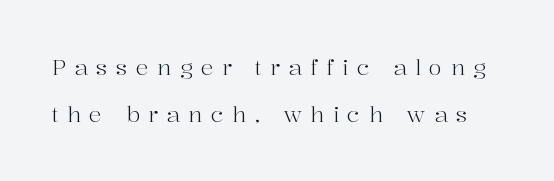
{"italic": "no", "bold": "no", "underline": "no", "line_spacing": "loose", "line_spacing_ratio": 2.13, "letter_spacing": "wide", "letter_spacing_em": 0.37, "glyph_px": 22}
